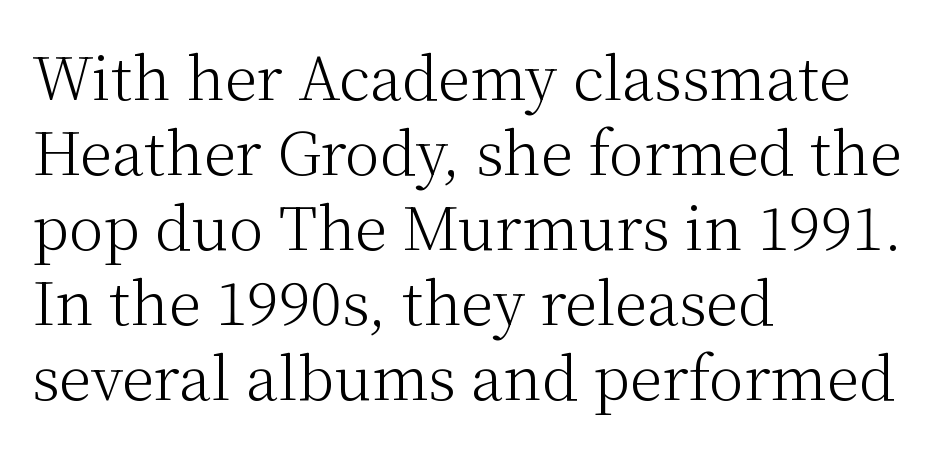
Q: Is the text bold? A: No.
Q: Is the text italic (slanted)? A: No, it is upright.
Q: Is the typeface a serif or a sans-serif typeface? A: Serif.
Q: Is the text underlined? A: No.
Q: How is the paragraph aligned? A: Left-aligned.
Q: Is the spacing between letters normal or unusually wide? A: Normal.
Q: Is the spacing between lines tight, normal or loose? A: Normal.
Q: Width (condensed, normal, or wide)? A: Normal.
Q: Stroke contrast? A: Medium.
Q: x-height? A: Medium.
Q: Monospaced? A: No.
